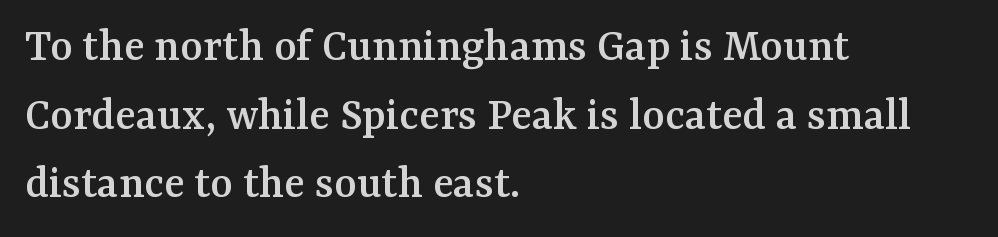
The passage is arranged the way most books set body copy — flush left. Clear beneath every line of the passage. Horizontal bands of white between lines are of average thickness. Style check: upright.
